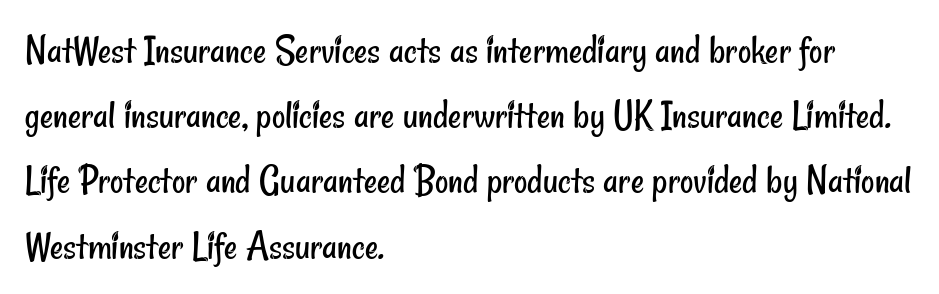
The image shows 41 px regular-weight, condensed sans-serif type; set left-aligned, normal line spacing (1.59x), normal letter spacing, not underlined; low stroke contrast and a small x-height.
